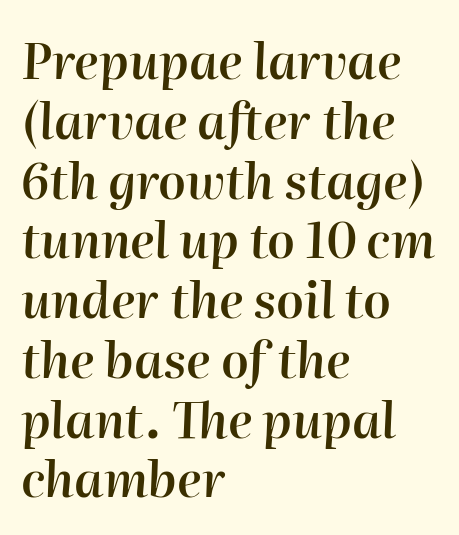
Is the type bold? Partly — it's a semibold, heavier than regular but not fully bold. The face used here is proportionally spaced, like ordinary book or web type. Default kerning and tracking; the words read as compact shapes. Line beginnings align vertically; line endings do not. The zone under the glyphs is completely vacant.
